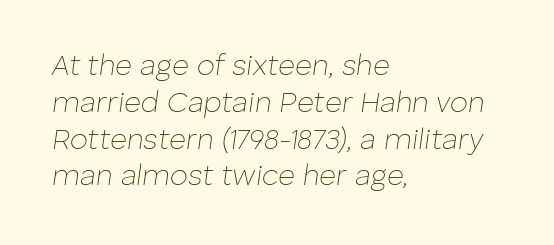
The image shows 29 px thin type, italic (leaning right); set left-aligned, normal line spacing (1.27x), normal letter spacing, not underlined; low stroke contrast and a medium x-height.
